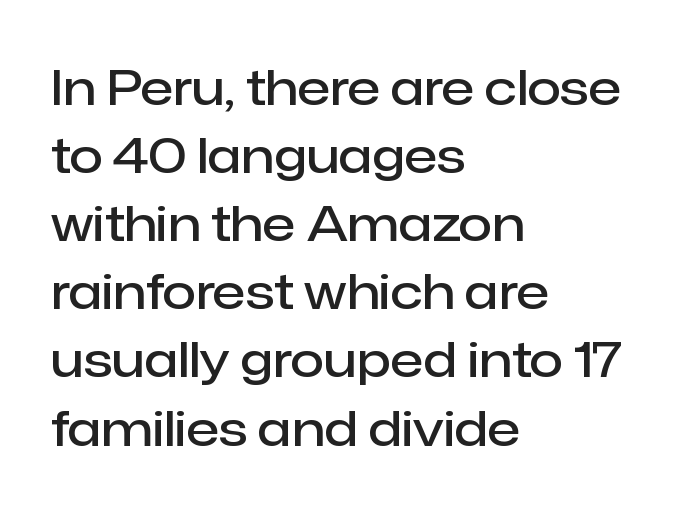
{"serif": "no", "italic": "no", "bold": "semi", "weight": "semibold", "width": "normal", "stroke_contrast": "low", "x_height": "medium", "monospaced": "no", "underline": "no", "align": "left", "line_spacing": "normal", "line_spacing_ratio": 1.39, "letter_spacing": "normal", "letter_spacing_em": 0.0, "glyph_px": 49}
